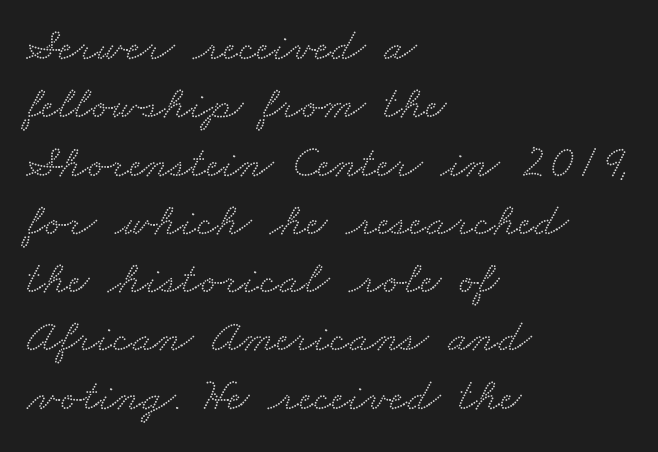
Q: Is the typeface a serif or a sans-serif typeface? A: Serif.
Q: Is the text underlined? A: No.
Q: How is the paragraph aligned? A: Left-aligned.
Q: Is the spacing between letters normal or unusually wide? A: Normal.
Q: Width (condensed, normal, or wide)? A: Wide.
Q: Stroke contrast? A: Medium.
Q: x-height? A: Small.
Q: Monospaced? A: No.
